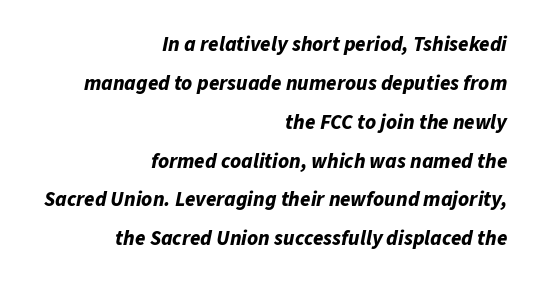
The image shows 21 px bold type, italic (leaning right); set right-aligned, line spacing 1.85x, normal letter spacing, not underlined.
